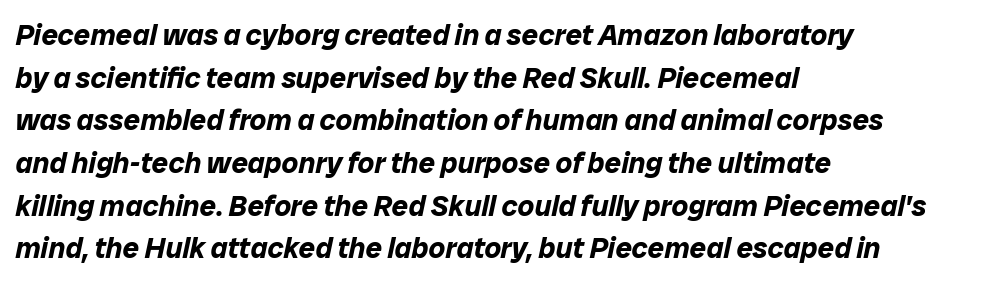
{"italic": "yes", "lean": "right", "slant_degrees": 12, "bold": "yes", "weight": "bold", "width": "normal", "stroke_contrast": "low", "x_height": "medium", "monospaced": "no", "underline": "no", "align": "left", "line_spacing": "normal", "line_spacing_ratio": 1.47, "letter_spacing": "normal", "letter_spacing_em": 0.0, "glyph_px": 29}
